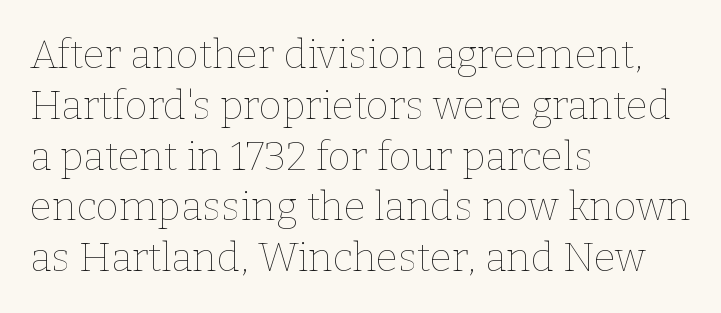
The image shows 40 px thin type, upright; set left-aligned, normal line spacing (1.27x), normal letter spacing, not underlined; low stroke contrast and a medium x-height.
